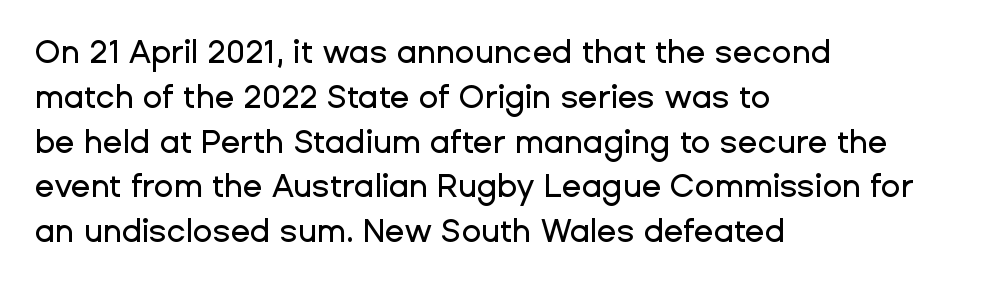
The image shows 32 px sans-serif type, upright; set left-aligned, normal line spacing (1.4x), normal letter spacing, not underlined; low stroke contrast and a medium x-height.
